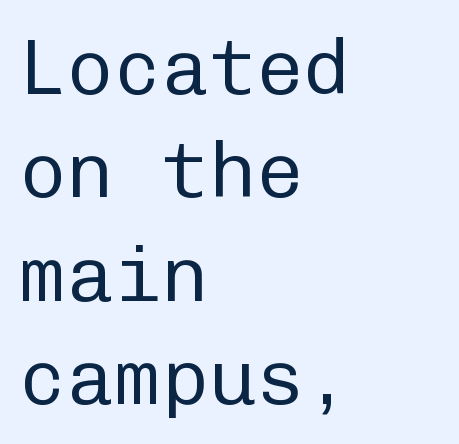
{"serif": "no", "italic": "no", "bold": "no", "weight": "regular", "width": "normal", "stroke_contrast": "low", "x_height": "medium", "monospaced": "yes", "underline": "no", "align": "left", "line_spacing": "normal", "line_spacing_ratio": 1.31, "letter_spacing": "normal", "letter_spacing_em": 0.0, "glyph_px": 79}
